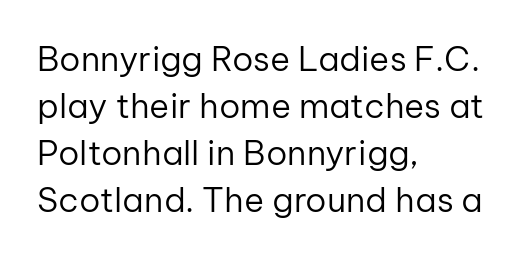
{"serif": "no", "italic": "no", "bold": "no", "weight": "regular", "width": "normal", "stroke_contrast": "low", "x_height": "medium", "monospaced": "no", "underline": "no", "align": "left", "line_spacing": "normal", "line_spacing_ratio": 1.38, "letter_spacing": "normal", "letter_spacing_em": 0.0, "glyph_px": 34}
